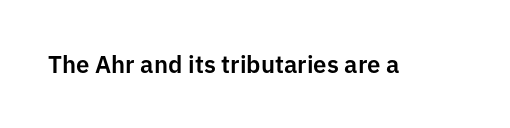
{"italic": "no", "underline": "no", "letter_spacing": "normal", "letter_spacing_em": 0.0, "glyph_px": 24}
